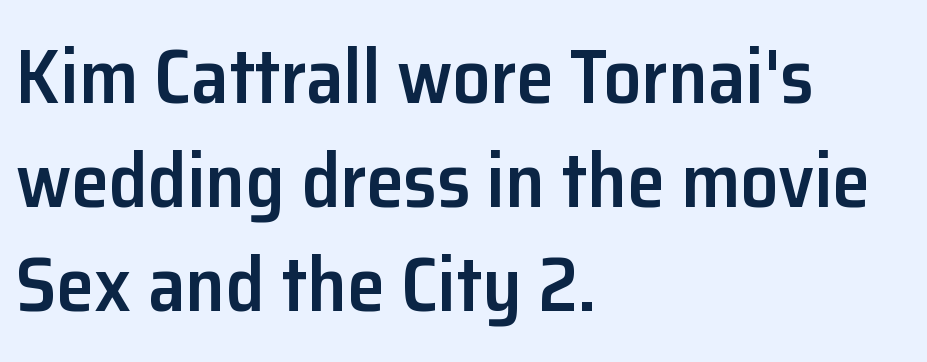
Bold? Not quite — semibold, heavier than regular but stopping short. Nothing unusual about the tracking: characters are spaced as the font intends. Line spacing here is normal. You can tell it's not italic because the verticals are truly vertical. This sample is left-justified, so line endings fall wherever the words run out. Each letter keeps its own natural width here, so spacing adapts to shape.
